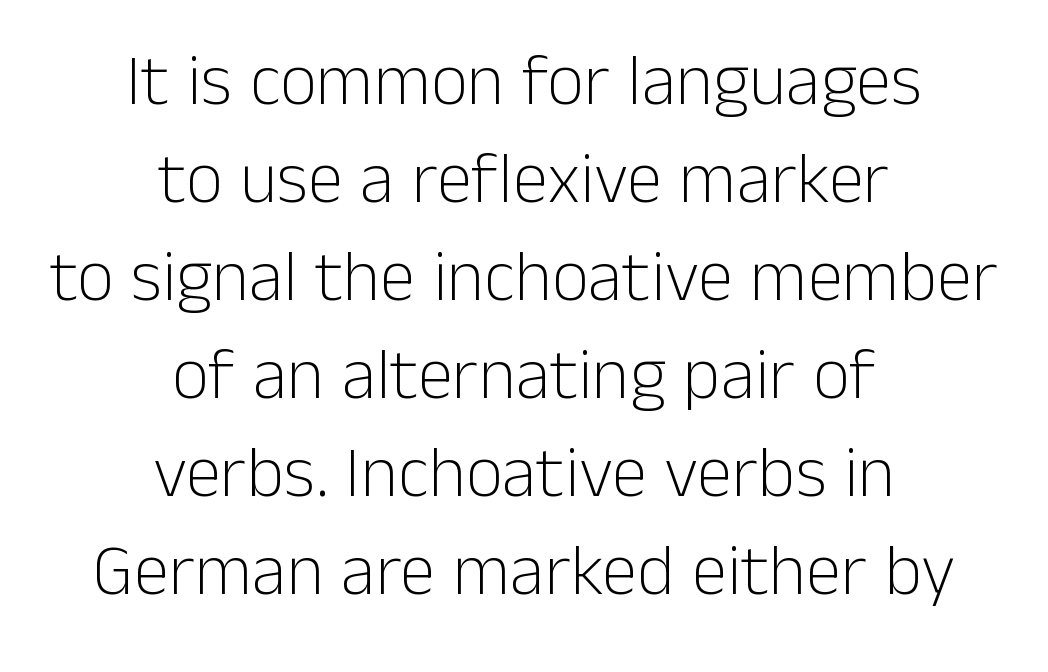
{"serif": "no", "italic": "no", "bold": "no", "weight": "light", "width": "normal", "stroke_contrast": "low", "x_height": "medium", "monospaced": "no", "underline": "no", "align": "center", "line_spacing": "normal", "line_spacing_ratio": 1.36, "letter_spacing": "normal", "letter_spacing_em": 0.0, "glyph_px": 72}
